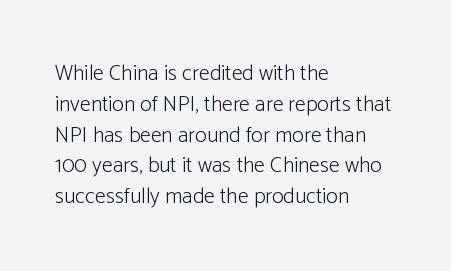
Summary of vertical rhythm: regular, with standard interline spacing. Short note: letters normally spaced. The font's upright variant was chosen for this text. Casual observation: everything's shoved over to the left.
